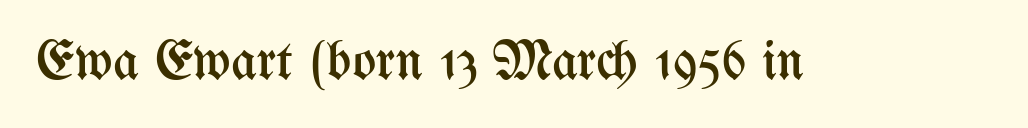
{"italic": "no", "bold": "no", "weight": "regular", "width": "condensed", "stroke_contrast": "medium", "x_height": "medium", "monospaced": "no", "underline": "no", "letter_spacing": "normal", "letter_spacing_em": 0.0, "glyph_px": 56}
